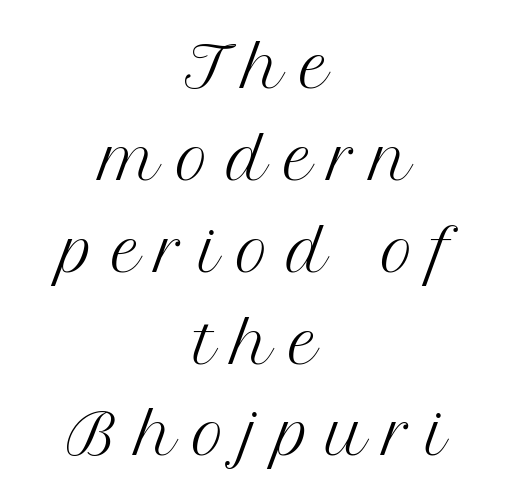
Vertical stems look standard width or narrower in stroke. Regular leading. Check the space under the baseline: it is left empty. The letters advance in unequal steps, a hallmark of proportional type.
